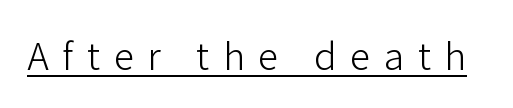
The image shows 37 px light sans-serif type, upright; set unusually wide letter spacing (+0.37 em), underlined; low stroke contrast and a medium x-height.
